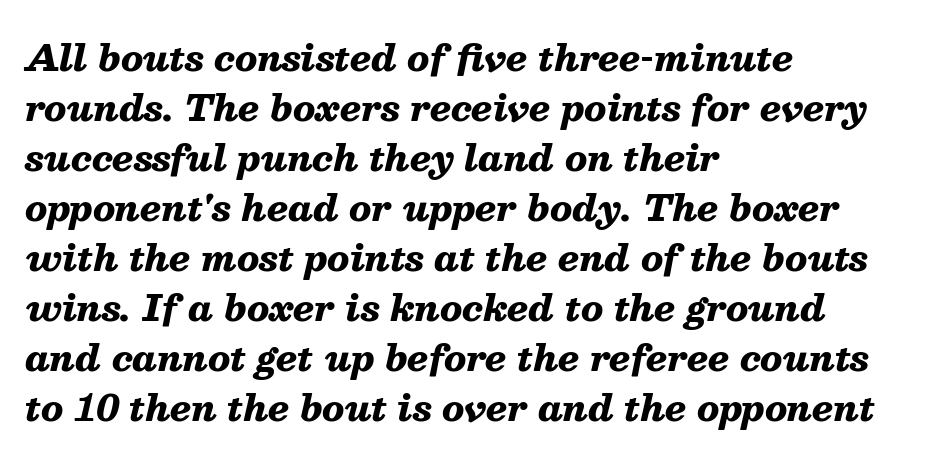
The image shows 36 px heavy type, italic (leaning right); set left-aligned, normal line spacing (1.39x), normal letter spacing, not underlined; medium stroke contrast and a medium x-height.
